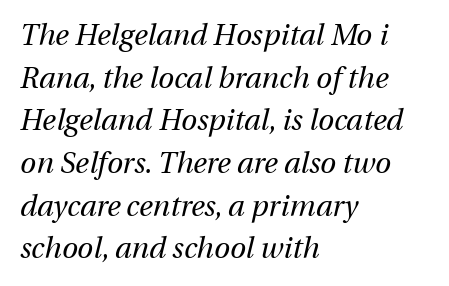
The glyphs are unaccompanied by any horizontal stroke below them. Do the characters align in a grid? No, the font is proportional. Is the block centered? No — it sits flush against the left margin. Regular leading.
